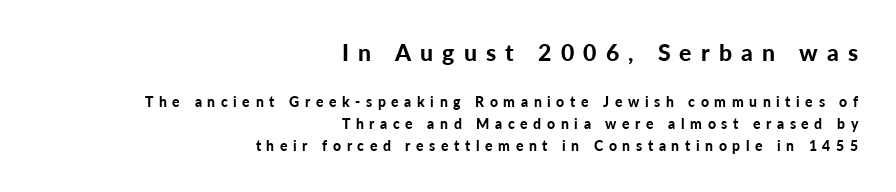
Q: Is the text bold? A: Yes.
Q: Is the text italic (slanted)? A: No, it is upright.
Q: Is the text underlined? A: No.
Q: How is the paragraph aligned? A: Right-aligned.
Q: Is the spacing between letters normal or unusually wide? A: Unusually wide.
Q: Is the spacing between lines tight, normal or loose? A: Normal.
Q: Which block of text is set in a larger size, the first (top) or the second (bottom)? A: The first (top) one.
